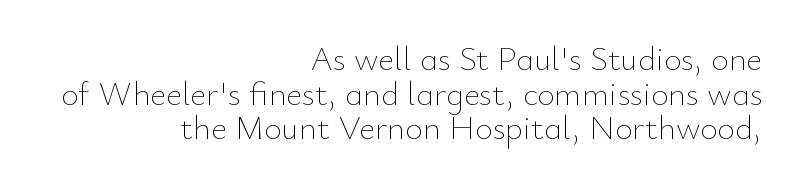
Q: Is the text bold? A: No.
Q: Is the text italic (slanted)? A: No, it is upright.
Q: Is the text underlined? A: No.
Q: How is the paragraph aligned? A: Right-aligned.
Q: Is the spacing between letters normal or unusually wide? A: Normal.
Q: Is the spacing between lines tight, normal or loose? A: Tight.
Q: Width (condensed, normal, or wide)? A: Normal.
Q: Stroke contrast? A: Low.
Q: x-height? A: Small.
Q: Monospaced? A: No.
